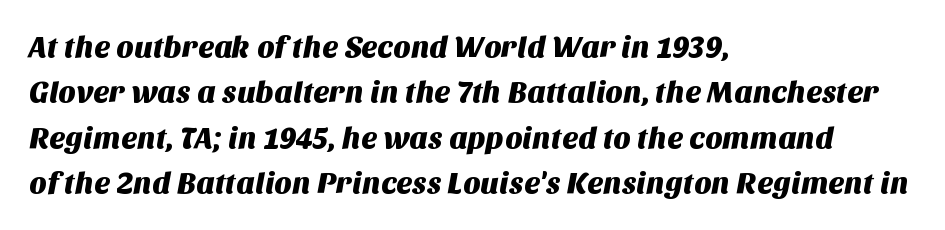
{"serif": "no", "width": "normal", "stroke_contrast": "medium", "x_height": "large", "monospaced": "no", "underline": "no", "align": "left", "line_spacing": "normal", "line_spacing_ratio": 1.51, "letter_spacing": "normal", "letter_spacing_em": 0.0, "glyph_px": 30}
